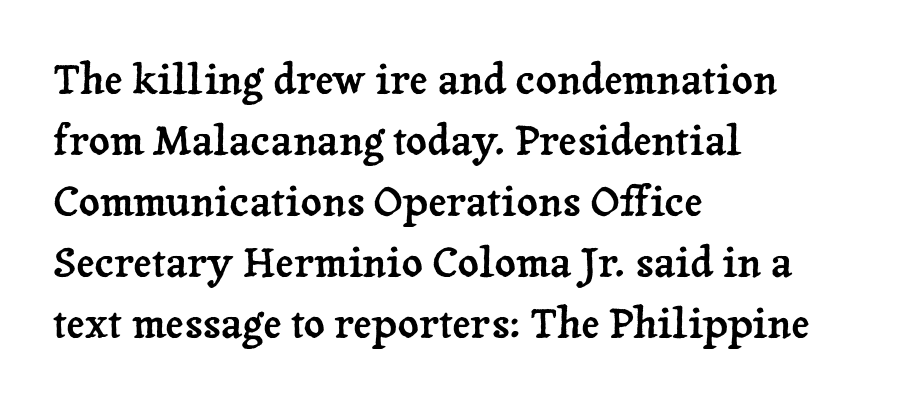
Q: Is the text italic (slanted)? A: No, it is upright.
Q: Is the typeface a serif or a sans-serif typeface? A: Serif.
Q: Is the text underlined? A: No.
Q: How is the paragraph aligned? A: Left-aligned.
Q: Is the spacing between letters normal or unusually wide? A: Normal.
Q: Is the spacing between lines tight, normal or loose? A: Normal.
Q: Width (condensed, normal, or wide)? A: Normal.
Q: Stroke contrast? A: Low.
Q: x-height? A: Medium.
Q: Monospaced? A: No.
